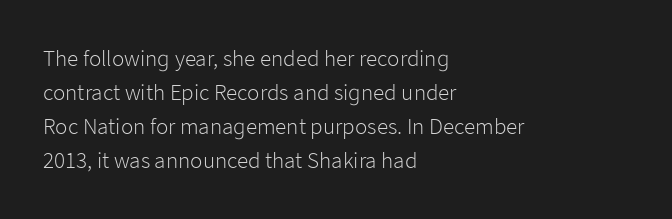
The type sits square on the baseline with zero lean. Stem width sits at or under what a default text font uses. Horizontally, the lines are justified to the leading edge only. This sample keeps an unexceptional amount of space between lines. The space beneath each line is pristine and unruled. There is no visible air inserted between adjacent glyphs.
